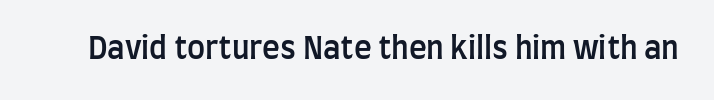
{"serif": "no", "italic": "no", "bold": "semi", "weight": "semibold", "width": "condensed", "stroke_contrast": "low", "x_height": "large", "monospaced": "no", "underline": "no", "letter_spacing": "normal", "letter_spacing_em": 0.0, "glyph_px": 30}
